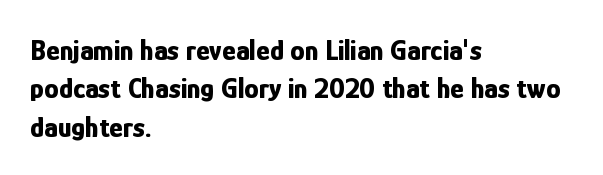
Horizontal bands of white between lines are of average thickness. The letters stand upright; this is a roman face. Unmarked baselines from the first word to the last. Is this a fixed-width face? No — the glyphs have proportional, varying widths. Does extra space separate the letters? No, they use regular spacing.
